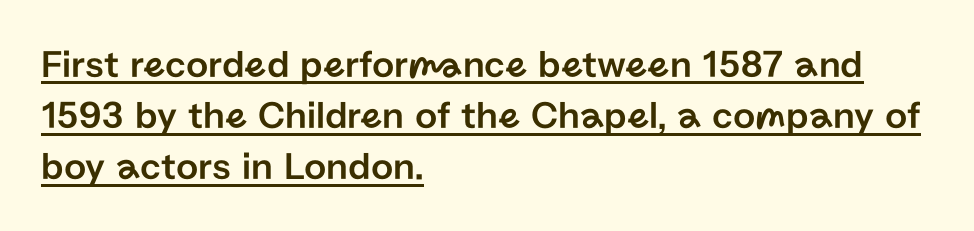
{"serif": "no", "italic": "no", "width": "normal", "stroke_contrast": "low", "x_height": "medium", "monospaced": "no", "underline": "yes", "align": "left", "line_spacing": "normal", "line_spacing_ratio": 1.31, "letter_spacing": "normal", "letter_spacing_em": 0.0, "glyph_px": 39}
